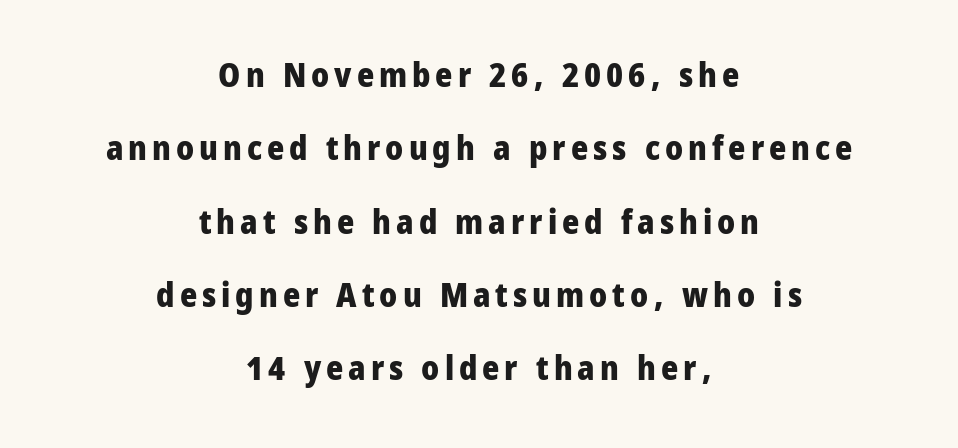
{"serif": "no", "italic": "no", "bold": "yes", "weight": "heavy", "width": "condensed", "stroke_contrast": "low", "x_height": "large", "monospaced": "no", "underline": "no", "align": "center", "line_spacing": "loose", "line_spacing_ratio": 2.22, "glyph_px": 33}
